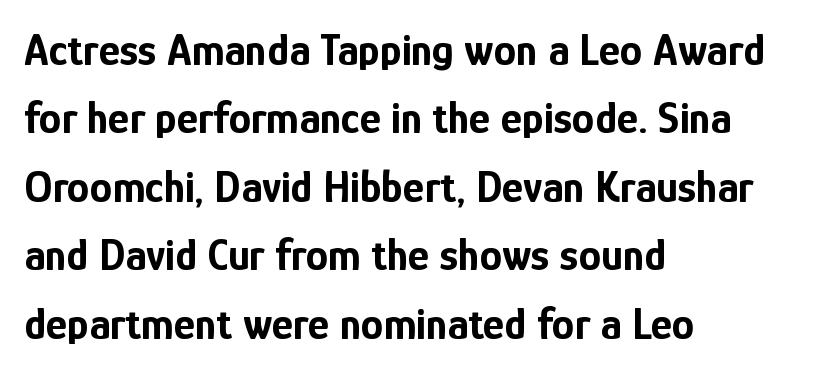
The image shows 45 px bold, condensed sans-serif type, upright; set left-aligned, normal line spacing (1.52x), normal letter spacing, not underlined; low stroke contrast and a medium x-height.
